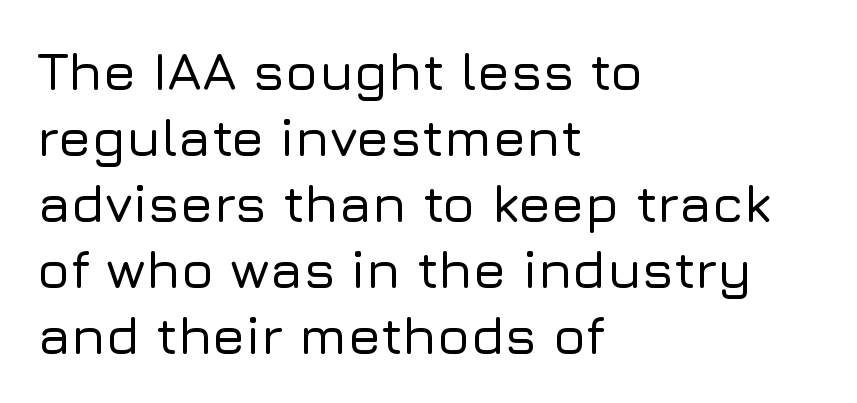
Q: Is the text italic (slanted)? A: No, it is upright.
Q: Is the typeface a serif or a sans-serif typeface? A: Sans-serif.
Q: Is the text underlined? A: No.
Q: How is the paragraph aligned? A: Left-aligned.
Q: Is the spacing between letters normal or unusually wide? A: Normal.
Q: Width (condensed, normal, or wide)? A: Normal.
Q: Stroke contrast? A: Low.
Q: x-height? A: Medium.
Q: Monospaced? A: No.
